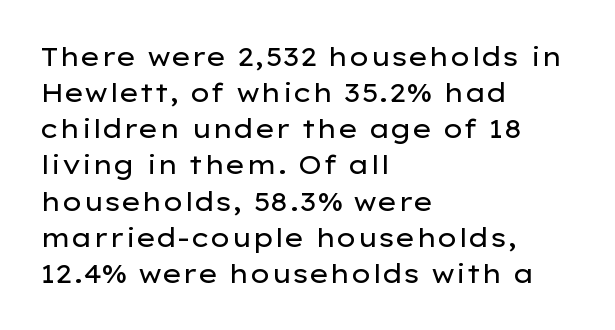
Q: Is the text bold? A: No.
Q: Is the text italic (slanted)? A: No, it is upright.
Q: Is the text underlined? A: No.
Q: How is the paragraph aligned? A: Left-aligned.
Q: Is the spacing between letters normal or unusually wide? A: Normal.
Q: Is the spacing between lines tight, normal or loose? A: Normal.
